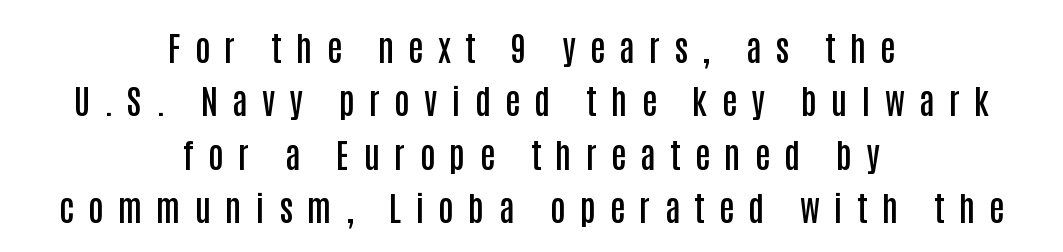
Q: Is the text bold? A: Semi-bold.
Q: Is the text italic (slanted)? A: No, it is upright.
Q: Is the typeface a serif or a sans-serif typeface? A: Sans-serif.
Q: Is the text underlined? A: No.
Q: How is the paragraph aligned? A: Centered.
Q: Is the spacing between letters normal or unusually wide? A: Unusually wide.
Q: Is the spacing between lines tight, normal or loose? A: Normal.
Q: Width (condensed, normal, or wide)? A: Condensed.
Q: Stroke contrast? A: Low.
Q: x-height? A: Large.
Q: Monospaced? A: No.
